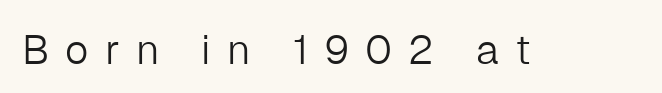
The image shows 41 px light sans-serif type, upright; set unusually wide letter spacing (+0.39 em), not underlined; low stroke contrast and a medium x-height.
